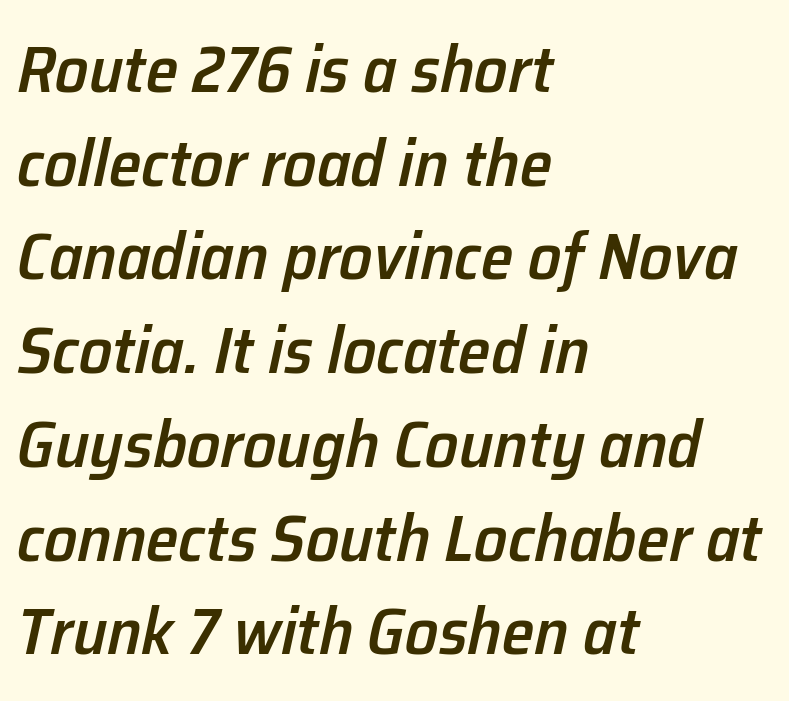
The image shows 66 px semibold type, italic (leaning right); set left-aligned, normal line spacing (1.42x), normal letter spacing, not underlined; low stroke contrast and a medium x-height.
